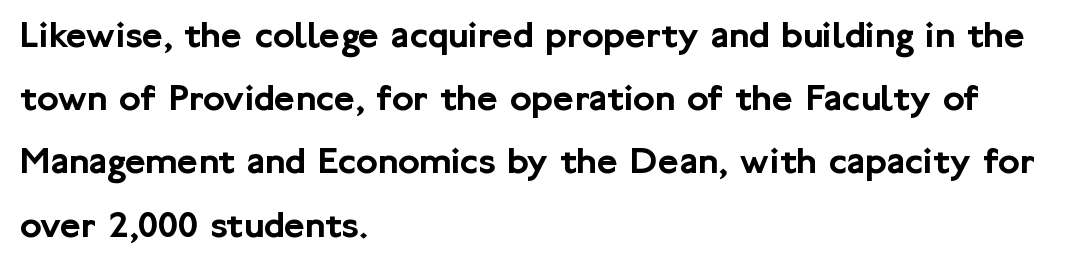
The image shows 40 px sans-serif type, upright; set left-aligned, normal line spacing (1.58x), normal letter spacing, not underlined; low stroke contrast and a medium x-height.
